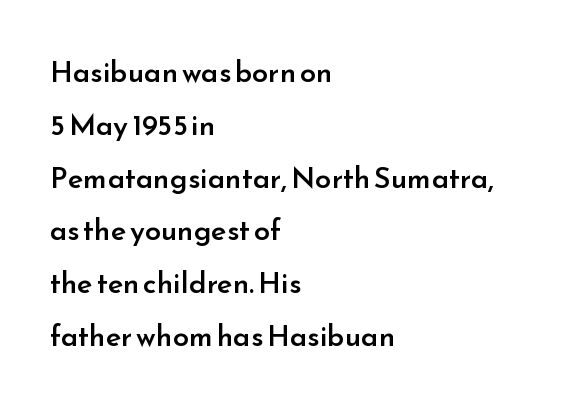
The image shows 29 px semibold sans-serif type, upright; set left-aligned, line spacing 1.82x, normal letter spacing, not underlined; low stroke contrast and a small x-height.
